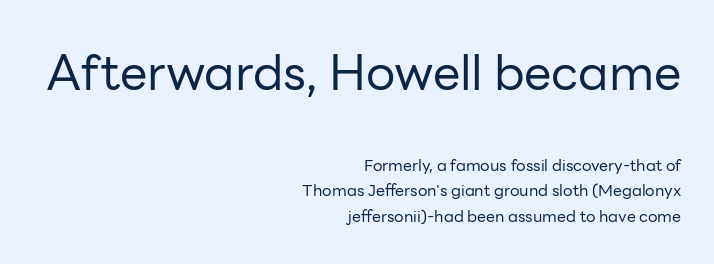
Q: Is the text bold? A: No.
Q: Is the text italic (slanted)? A: No, it is upright.
Q: Is the typeface a serif or a sans-serif typeface? A: Sans-serif.
Q: Is the text underlined? A: No.
Q: How is the paragraph aligned? A: Right-aligned.
Q: Is the spacing between letters normal or unusually wide? A: Normal.
Q: Is the spacing between lines tight, normal or loose? A: Normal.
Q: Which block of text is set in a larger size, the first (top) or the second (bottom)? A: The first (top) one.
Q: Width (condensed, normal, or wide)? A: Normal.
Q: Stroke contrast? A: Low.
Q: x-height? A: Medium.
Q: Monospaced? A: No.
